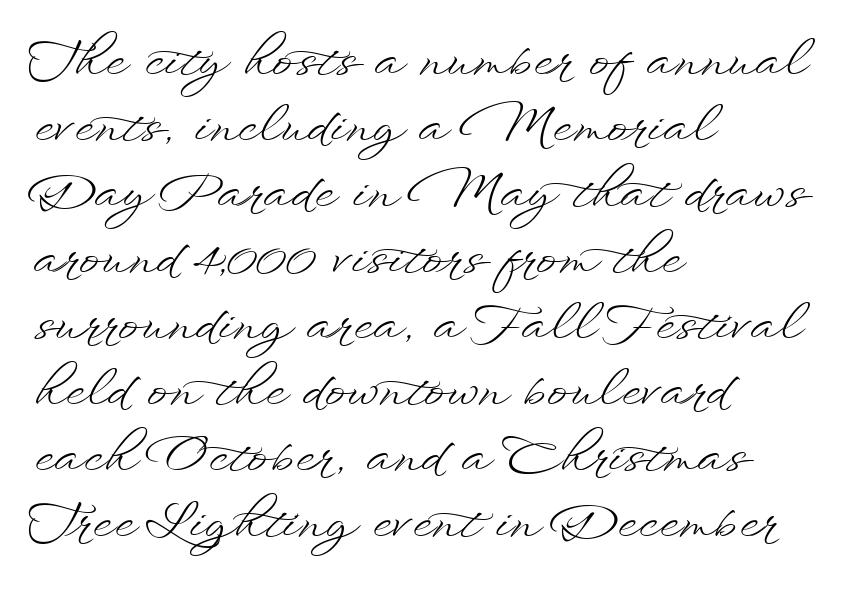
Q: Is the text bold? A: No.
Q: Is the text italic (slanted)? A: Yes.
Q: Is the text underlined? A: No.
Q: How is the paragraph aligned? A: Left-aligned.
Q: Is the spacing between letters normal or unusually wide? A: Normal.
Q: Is the spacing between lines tight, normal or loose? A: Normal.
Q: Width (condensed, normal, or wide)? A: Wide.
Q: Stroke contrast? A: Low.
Q: x-height? A: Small.
Q: Monospaced? A: No.
